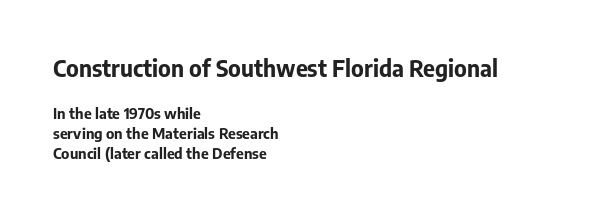
The image shows 23 px bold type, upright; set left-aligned, normal line spacing (1.36x), normal letter spacing, not underlined; the first (top) block is 1.53x larger.
